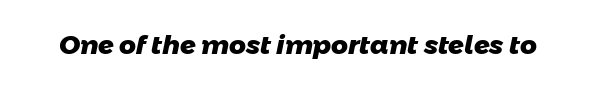
Set as a true bold cut, around the 700 mark. No word sits above an underline. Nothing unusual about the tracking: characters are spaced as the font intends.
